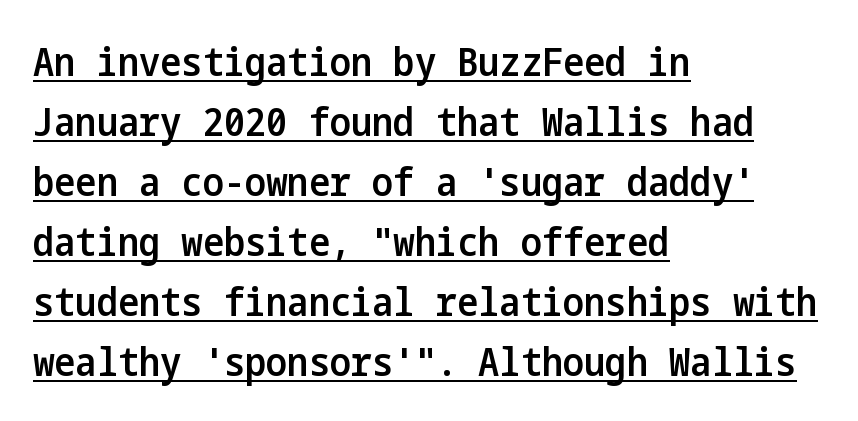
A fair bit of extra ink — the face is semibold, not bold. Honestly, the letter spacing is just normal — you wouldn't notice it. Notice how the stems are strictly vertical — no italics here. A sans-serif font was chosen for this passage. A rule runs beneath these lines of type.
